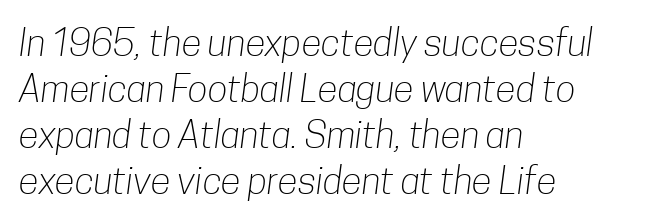
Q: Is the text bold? A: No.
Q: Is the typeface a serif or a sans-serif typeface? A: Sans-serif.
Q: Is the text underlined? A: No.
Q: How is the paragraph aligned? A: Left-aligned.
Q: Is the spacing between letters normal or unusually wide? A: Normal.
Q: Width (condensed, normal, or wide)? A: Condensed.
Q: Stroke contrast? A: Low.
Q: x-height? A: Medium.
Q: Monospaced? A: No.
